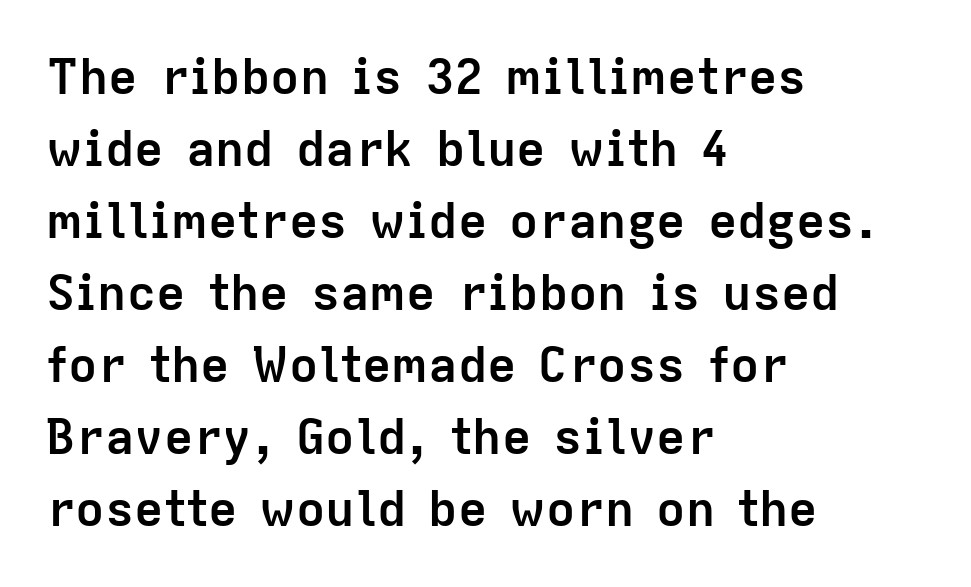
{"serif": "no", "italic": "no", "bold": "yes", "weight": "semibold", "width": "normal", "stroke_contrast": "low", "x_height": "medium", "monospaced": "no", "underline": "no", "align": "left", "line_spacing": "normal", "line_spacing_ratio": 1.47, "letter_spacing": "normal", "letter_spacing_em": 0.0, "glyph_px": 49}
